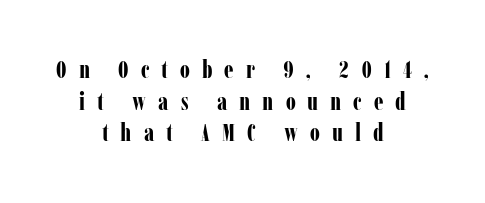
The image shows 25 px bold type, upright; set centered, normal line spacing (1.27x), unusually wide letter spacing (+0.48 em), not underlined.
